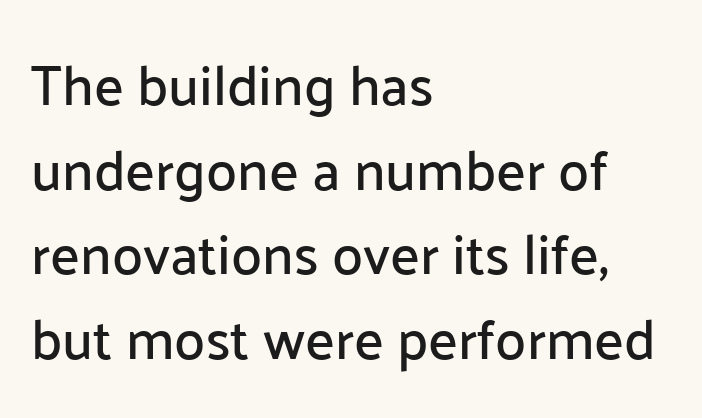
{"serif": "no", "italic": "no", "width": "normal", "stroke_contrast": "low", "x_height": "medium", "monospaced": "no", "underline": "no", "align": "left", "line_spacing": "normal", "line_spacing_ratio": 1.51, "letter_spacing": "normal", "letter_spacing_em": 0.0, "glyph_px": 56}
